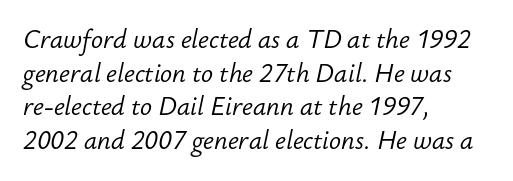
The image shows 25 px text type, italic (leaning right); set left-aligned, normal line spacing (1.35x), normal letter spacing, not underlined.
